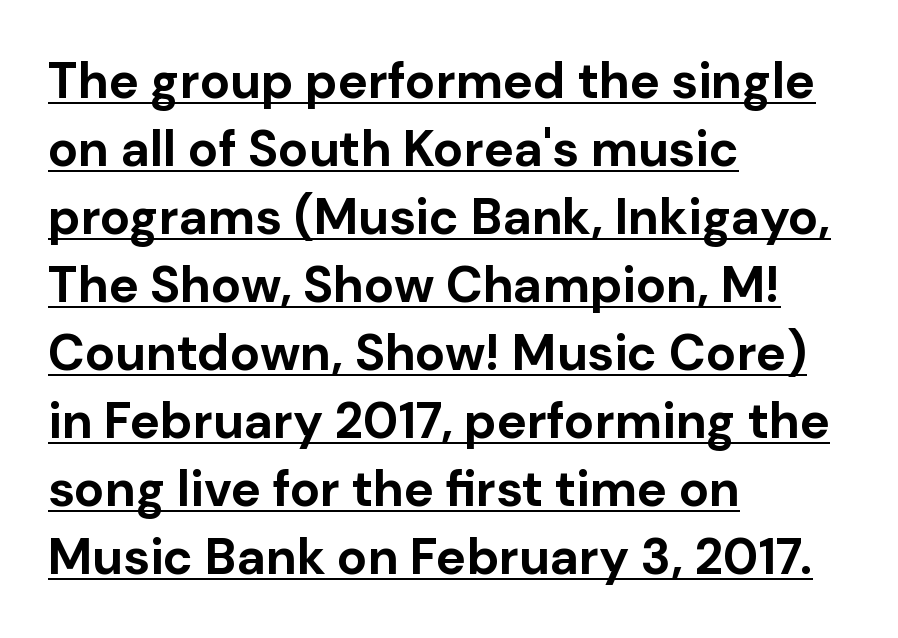
Q: Is the text bold? A: Yes.
Q: Is the text italic (slanted)? A: No, it is upright.
Q: Is the typeface a serif or a sans-serif typeface? A: Sans-serif.
Q: Is the text underlined? A: Yes.
Q: How is the paragraph aligned? A: Left-aligned.
Q: Is the spacing between letters normal or unusually wide? A: Normal.
Q: Is the spacing between lines tight, normal or loose? A: Normal.
Q: Width (condensed, normal, or wide)? A: Normal.
Q: Stroke contrast? A: Low.
Q: x-height? A: Medium.
Q: Monospaced? A: No.
